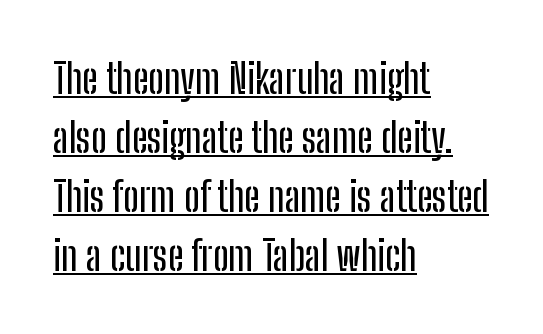
Decoration check: the copy is underlined. Nothing sits at the stroke ends, so this counts as sans-serif. Posture: vertical. Horizontal alignment here is leftward, the default for most running prose.
